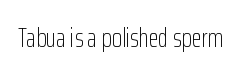
{"italic": "no", "bold": "no", "underline": "no", "letter_spacing": "normal", "letter_spacing_em": 0.0, "glyph_px": 26}
